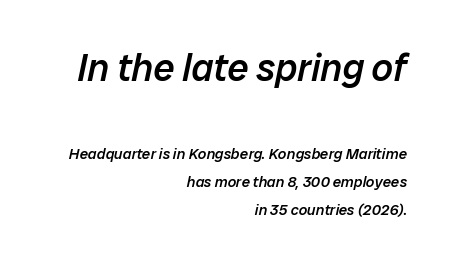
A flush-right, rag-left setting is used for this passage. Do the characters align in a grid? No, the font is proportional. The letters are semibold — heavier than regular but short of a full bold. This sample uses plain, unmodified letter spacing. Looking at the ascenders, they clearly lean.
